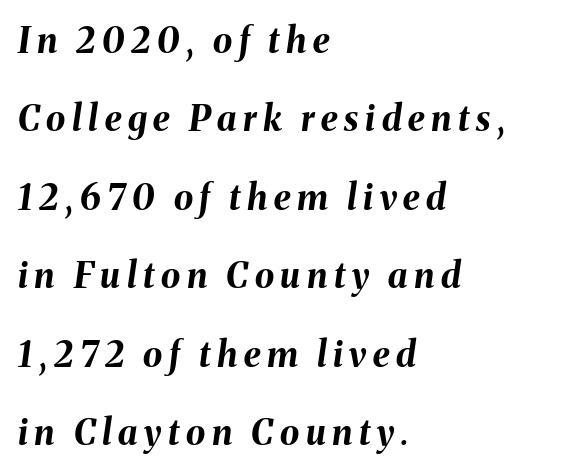
{"italic": "yes", "lean": "right", "slant_degrees": 8, "bold": "yes", "weight": "bold", "width": "normal", "stroke_contrast": "medium", "x_height": "medium", "monospaced": "no", "underline": "no", "align": "left", "line_spacing": "loose", "line_spacing_ratio": 2.24, "glyph_px": 35}
